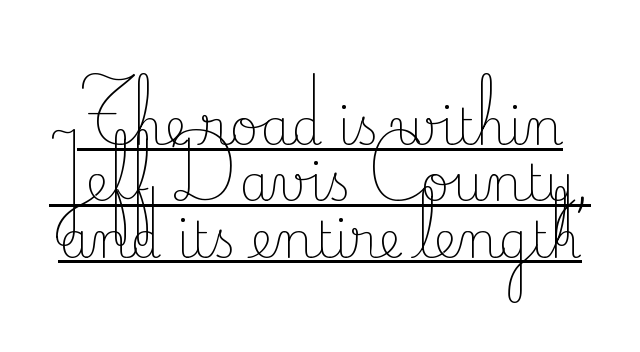
Q: Is the text bold? A: No.
Q: Is the text italic (slanted)? A: No, it is upright.
Q: Is the typeface a serif or a sans-serif typeface? A: Serif.
Q: Is the text underlined? A: Yes.
Q: Is the spacing between letters normal or unusually wide? A: Normal.
Q: Is the spacing between lines tight, normal or loose? A: Tight.
Q: Width (condensed, normal, or wide)? A: Normal.
Q: Stroke contrast? A: Low.
Q: x-height? A: Small.
Q: Monospaced? A: No.
